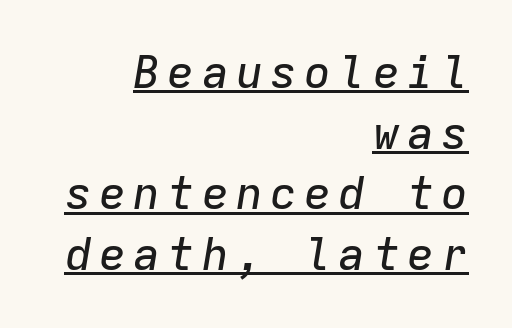
{"italic": "yes", "lean": "right", "slant_degrees": 9, "width": "normal", "stroke_contrast": "low", "x_height": "medium", "monospaced": "yes", "underline": "yes", "align": "right", "line_spacing": "normal", "line_spacing_ratio": 1.35, "glyph_px": 45}
